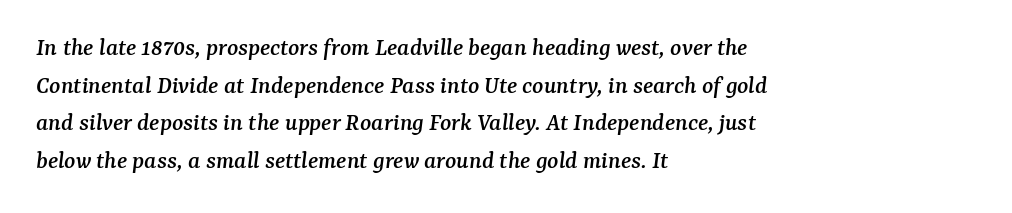
The image shows 26 px text type, italic (leaning right); set left-aligned, normal line spacing (1.45x), normal letter spacing, not underlined.
